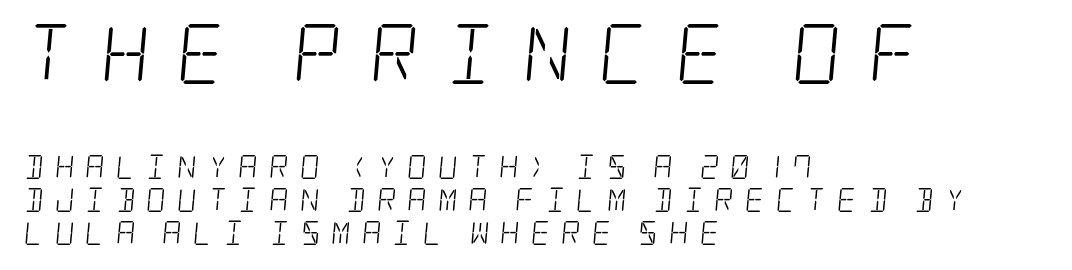
Is the lower block the larger one? No — the upper block carries the bigger type. The passage shown is not underscored anywhere. Display-style spreading of the glyphs; the letterfit is very open. The leading is moderate, giving the passage an even texture. Horizontally, the lines are justified to the leading edge only. Note: serifs present on the glyphs.
